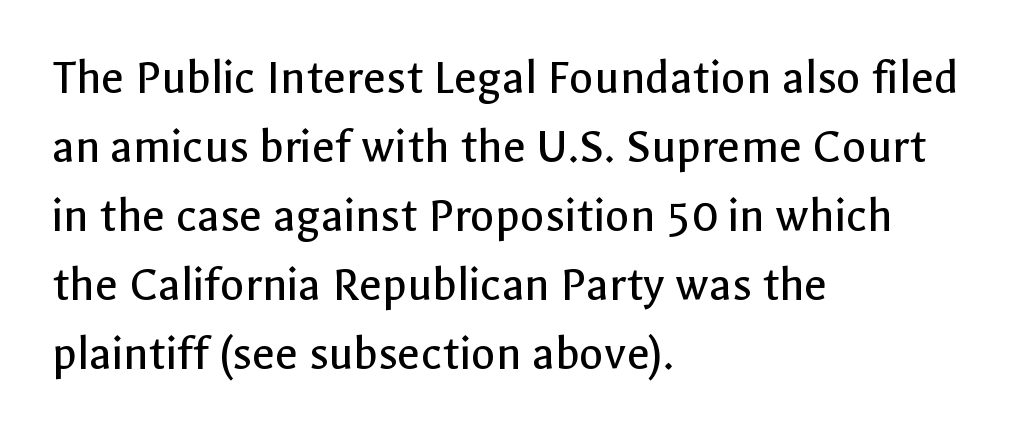
Q: Is the text bold? A: No.
Q: Is the text italic (slanted)? A: No, it is upright.
Q: Is the typeface a serif or a sans-serif typeface? A: Sans-serif.
Q: Is the text underlined? A: No.
Q: How is the paragraph aligned? A: Left-aligned.
Q: Is the spacing between letters normal or unusually wide? A: Normal.
Q: Is the spacing between lines tight, normal or loose? A: Normal.
Q: Width (condensed, normal, or wide)? A: Normal.
Q: x-height? A: Medium.
Q: Monospaced? A: No.
